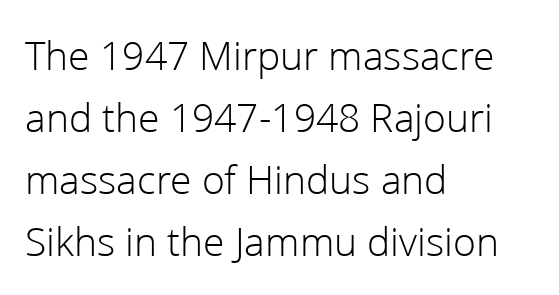
Is this a sans? Yes — the strokes have no serifs. Rendered with straight, roman letterforms. The face looks like a standard text weight, possibly lighter. Short and long lines alike share a common starting point at left. What's the leading like? Ordinary, nothing unusual. The passage shown is typed in a proportional face where columns would drift.
